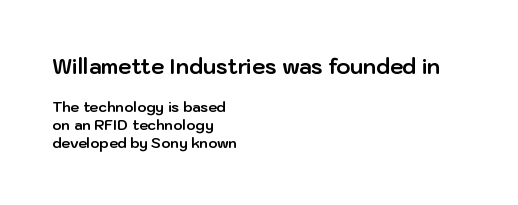
The image shows 21 px bold type, upright; set left-aligned, normal line spacing (1.32x), normal letter spacing, not underlined; the first (top) block is 1.5x larger.
